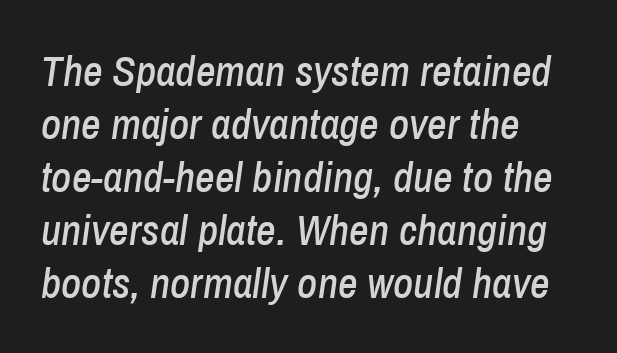
The image shows 43 px condensed type, italic (leaning right); set left-aligned, line spacing 1.23x, normal letter spacing, not underlined; low stroke contrast and a medium x-height.
